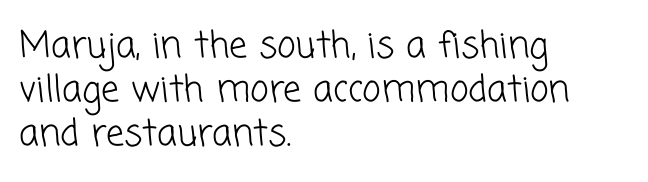
The image shows 36 px light sans-serif type; set left-aligned, line spacing 1.22x, normal letter spacing, not underlined; low stroke contrast and a medium x-height.
